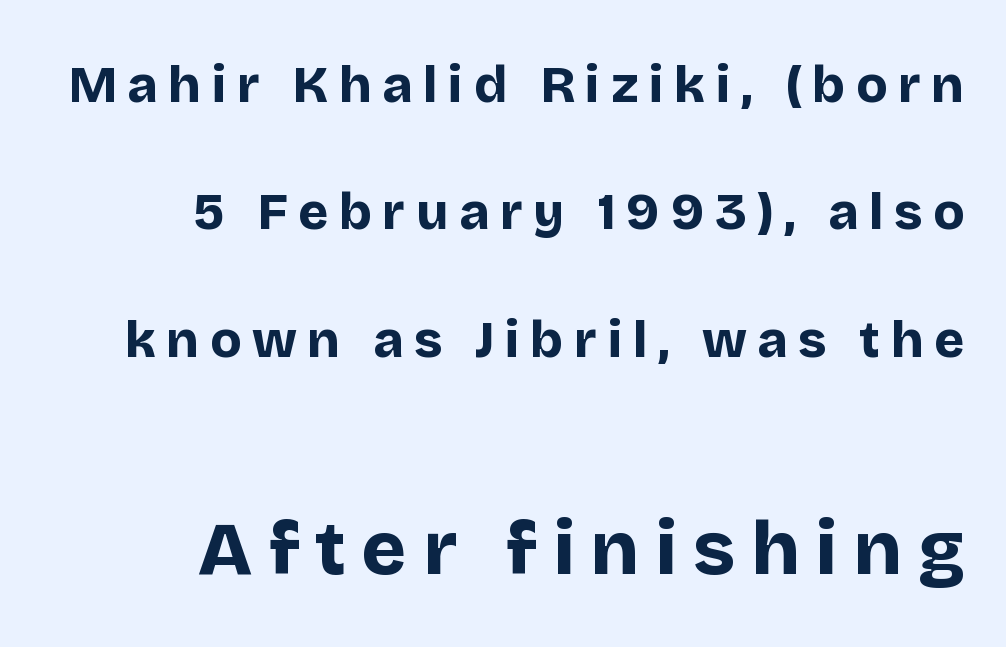
Size contrast runs from small at the top to large at the bottom. This block would shrink considerably if given ordinary leading; it's expanded now. Each word looks stretched out because of the extra space between its letters. Descenders are the only things crossing below the line. Italic? Not at all — the glyphs are vertical. Note the varied advance widths — an 'i' is clearly narrower than an 'm'.
